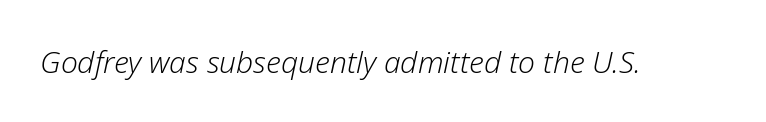
Q: Is the text bold? A: No.
Q: Is the text italic (slanted)? A: Yes, it leans right by about 12 degrees.
Q: Is the text underlined? A: No.
Q: Is the spacing between letters normal or unusually wide? A: Normal.
Q: Width (condensed, normal, or wide)? A: Normal.
Q: Stroke contrast? A: Low.
Q: x-height? A: Medium.
Q: Monospaced? A: No.
